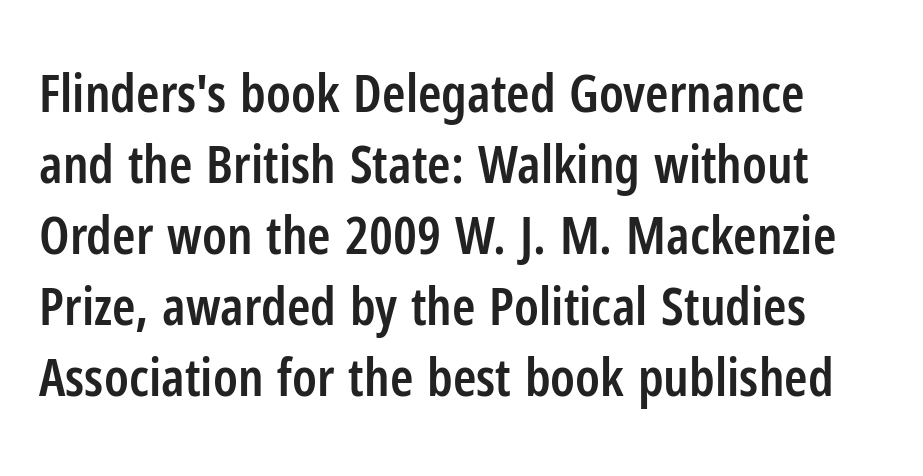
{"serif": "no", "italic": "no", "bold": "semi", "weight": "semibold", "width": "condensed", "stroke_contrast": "low", "x_height": "medium", "monospaced": "no", "underline": "no", "line_spacing": "normal", "line_spacing_ratio": 1.34, "letter_spacing": "normal", "letter_spacing_em": 0.0, "glyph_px": 53}
